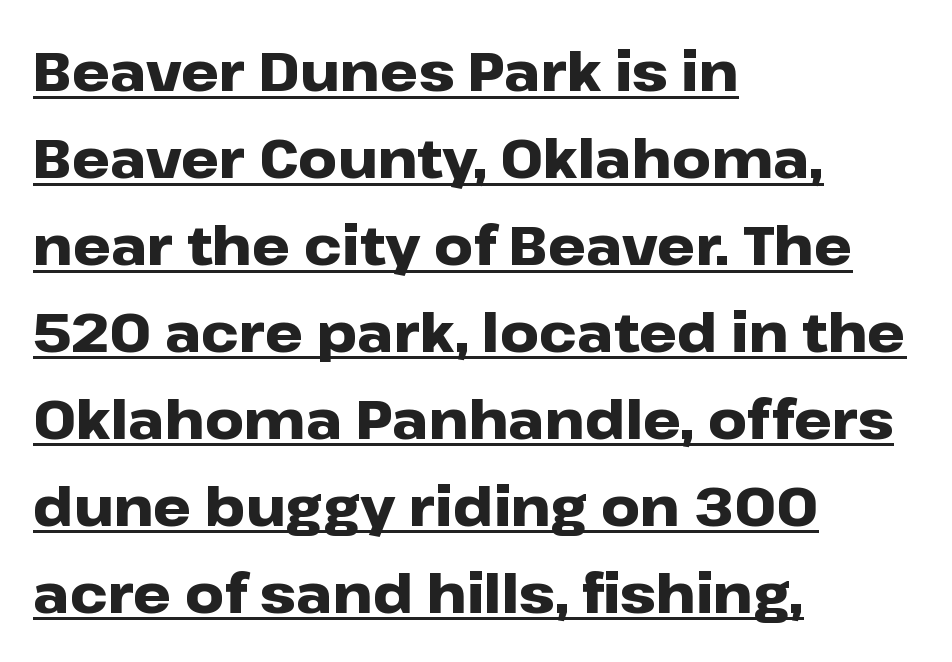
{"serif": "no", "italic": "no", "bold": "yes", "weight": "heavy", "width": "wide", "stroke_contrast": "low", "x_height": "medium", "monospaced": "no", "underline": "yes", "align": "left", "line_spacing": "normal", "line_spacing_ratio": 1.61, "letter_spacing": "normal", "letter_spacing_em": 0.0, "glyph_px": 54}
